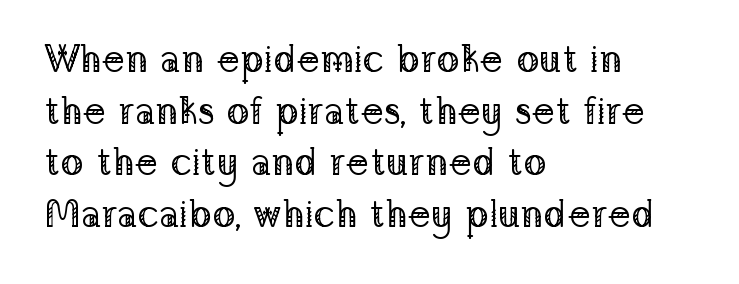
Only glyphs here, with clear space below each row. Honestly, the letter spacing is just normal — you wouldn't notice it. Look at the bottom of the vertical strokes: they flare into serifs here. You can tell it's not italic because the verticals are truly vertical.
